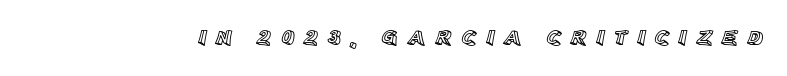
Words float on clear page, feet unadorned. Characters follow at a spacing far wider than the type designer built in.
